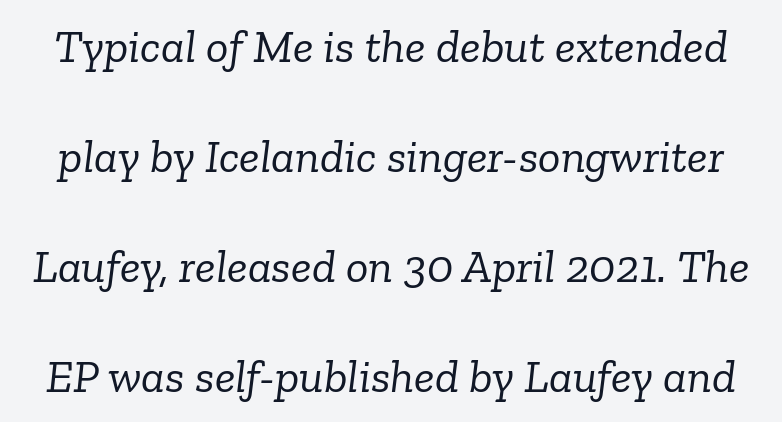
The image shows 47 px light serif type, italic (leaning right); set loose line spacing (2.34x), normal letter spacing, not underlined; low stroke contrast and a medium x-height.
